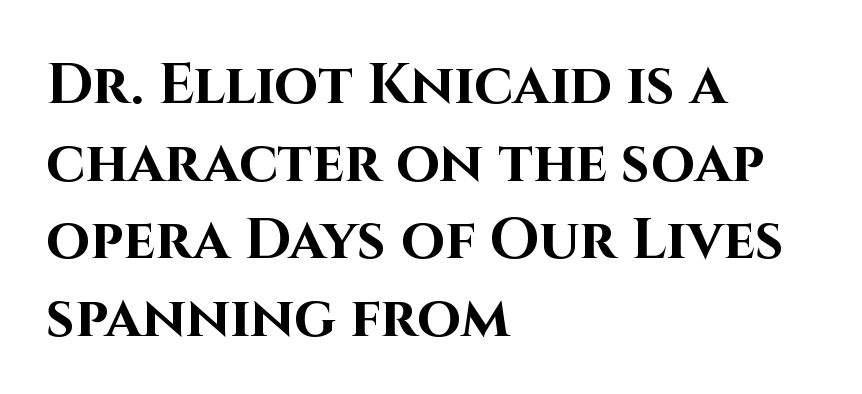
The face used here is a sans, in the tradition of grotesques and geometrics. The letters are bold, with thick, heavy strokes. Short note: letters normally spaced. These lines are set flush left with a ragged right edge. Each letter keeps its own natural width here, so spacing adapts to shape.
